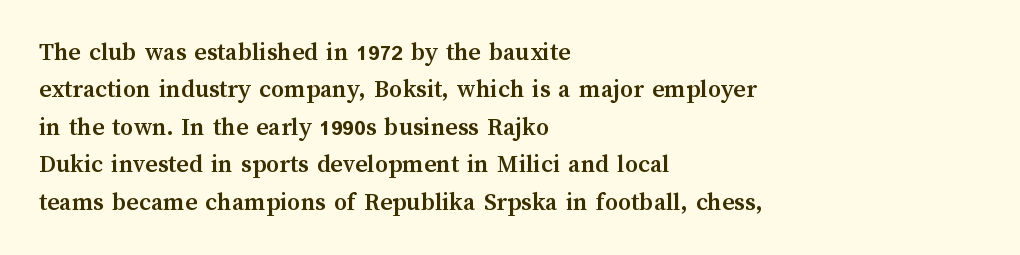
Q: Is the text bold? A: Yes.
Q: Is the text italic (slanted)? A: No, it is upright.
Q: Is the text underlined? A: No.
Q: How is the paragraph aligned? A: Left-aligned.
Q: Is the spacing between letters normal or unusually wide? A: Normal.
Q: Is the spacing between lines tight, normal or loose? A: Normal.
